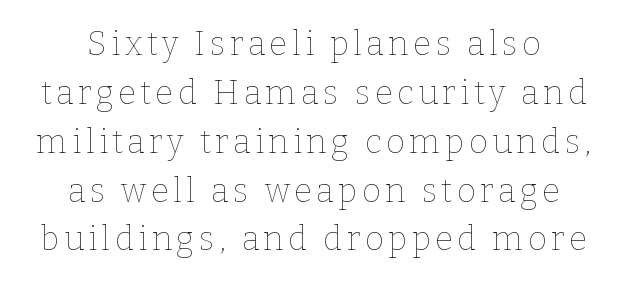
The image shows 33 px thin type, upright; set centered, normal line spacing (1.48x), not underlined; low stroke contrast and a medium x-height.
